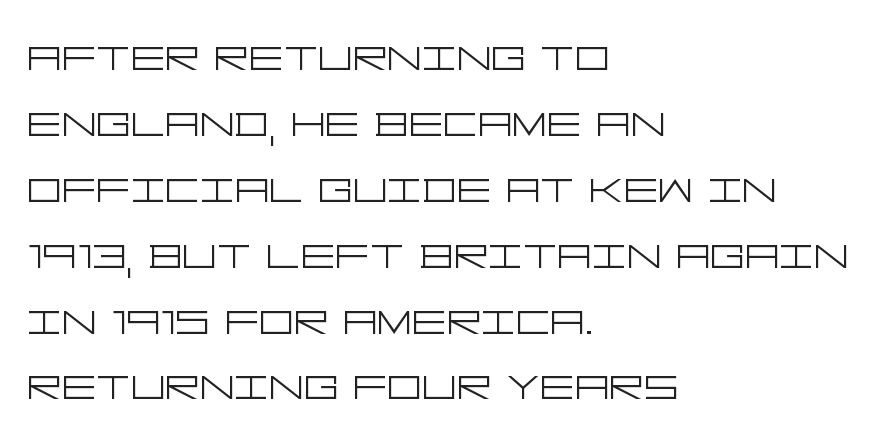
{"serif": "no", "italic": "no", "bold": "no", "weight": "light", "width": "wide", "stroke_contrast": "low", "x_height": "large", "underline": "no", "align": "left", "line_spacing_ratio": 1.22, "letter_spacing": "normal", "letter_spacing_em": 0.0, "glyph_px": 54}
